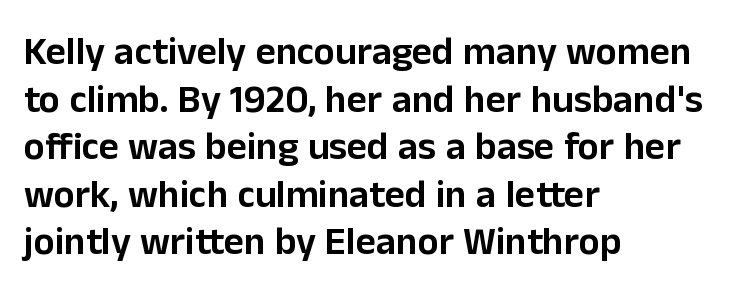
The image shows 39 px sans-serif type, upright; set left-aligned, line spacing 1.22x, normal letter spacing, not underlined; low stroke contrast and a medium x-height.
